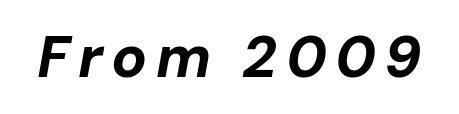
{"italic": "yes", "lean": "right", "slant_degrees": 10, "bold": "yes", "weight": "bold", "width": "normal", "stroke_contrast": "low", "x_height": "medium", "monospaced": "no", "underline": "no", "glyph_px": 59}
